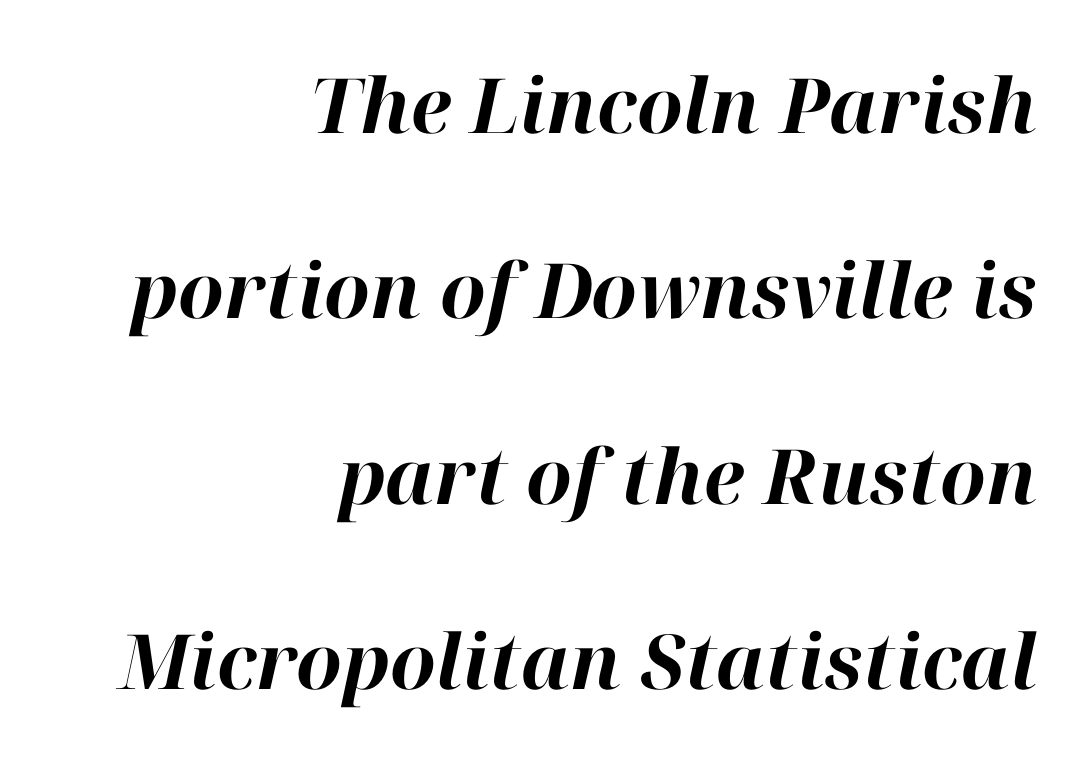
Q: Is the text bold? A: Yes.
Q: Is the text italic (slanted)? A: Yes, it leans right by about 12 degrees.
Q: Is the text underlined? A: No.
Q: How is the paragraph aligned? A: Right-aligned.
Q: Is the spacing between letters normal or unusually wide? A: Normal.
Q: Is the spacing between lines tight, normal or loose? A: Loose.
Q: Width (condensed, normal, or wide)? A: Normal.
Q: Stroke contrast? A: High.
Q: x-height? A: Medium.
Q: Monospaced? A: No.
